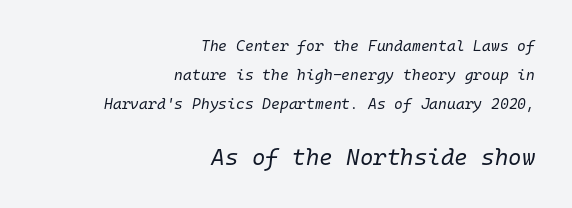
Each stroke keeps to a modest, everyday thickness or less. The letters are slanted; this is an italic face. Characters follow at the spacing the type designer built in. You could fit nearly another row in the gap between these rows. Reading top to bottom, the characters get bigger at the block break. The text block is weighted toward the right margin, trailing off unevenly leftward.
